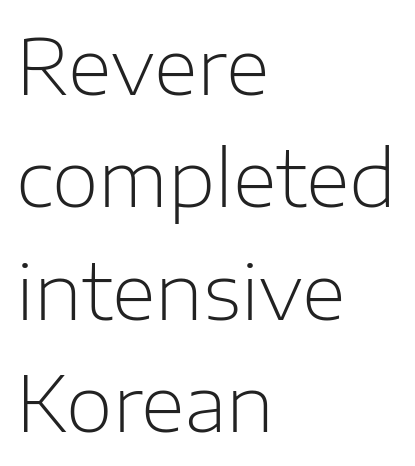
The image shows 76 px light sans-serif type, upright; set left-aligned, normal line spacing (1.48x), normal letter spacing, not underlined; low stroke contrast and a medium x-height.
